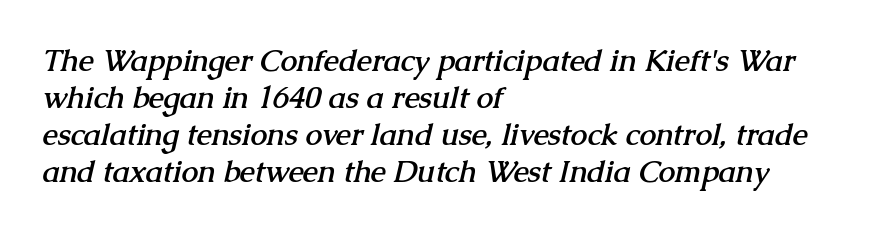
This sample uses a serif face. These lines are rendered in a variable-pitch font. The letters are bold, with thick, heavy strokes. The passage shown is not underscored anywhere.
